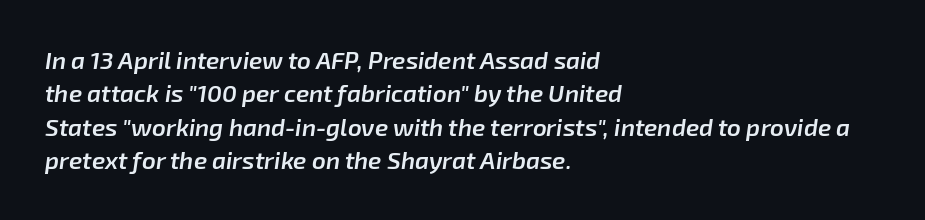
The image shows 24 px text type, italic (leaning right); set left-aligned, normal line spacing (1.39x), normal letter spacing, not underlined.
